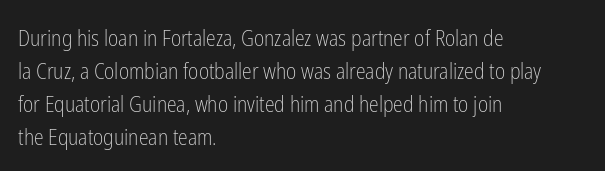
In terms of leading, this rendering sits right in the middle. Quick note: not italic, upright. Stems here are at most as thick as an everyday book face. Letter spacing: default.
